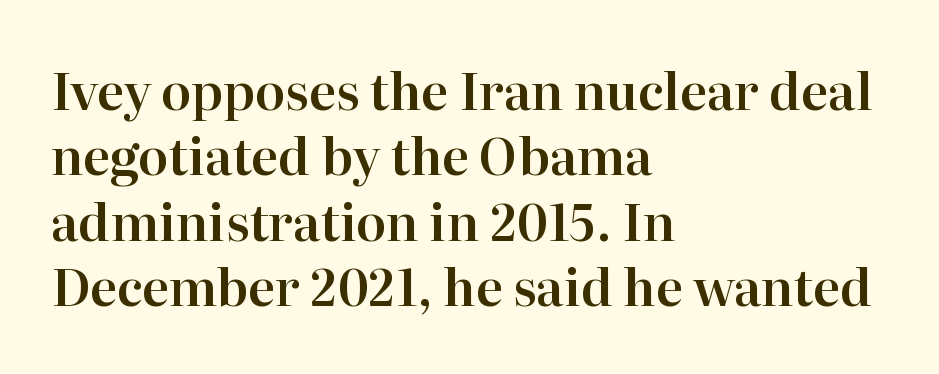
{"serif": "yes", "italic": "no", "width": "normal", "stroke_contrast": "high", "x_height": "medium", "monospaced": "no", "underline": "no", "align": "left", "line_spacing": "normal", "line_spacing_ratio": 1.31, "letter_spacing": "normal", "letter_spacing_em": 0.0, "glyph_px": 50}
